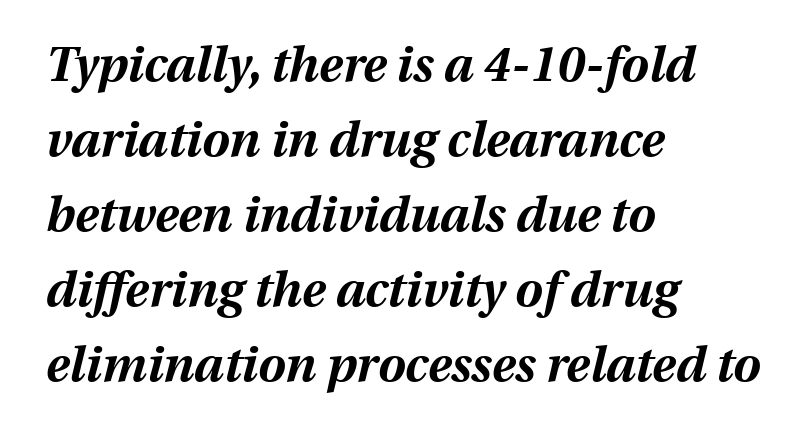
{"italic": "yes", "lean": "right", "slant_degrees": 13, "bold": "yes", "weight": "bold", "width": "normal", "stroke_contrast": "medium", "x_height": "medium", "monospaced": "no", "underline": "no", "align": "left", "line_spacing": "normal", "line_spacing_ratio": 1.53, "letter_spacing": "normal", "letter_spacing_em": 0.0, "glyph_px": 49}
